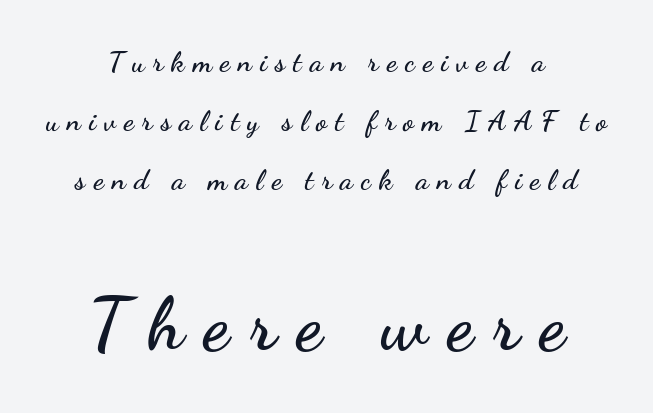
In terms of letterspacing, this is a distinctly airy, spread setting. The passage shown is not underscored anywhere. Two sizes are in play, and the larger belongs to the second block. Is this a fixed-width face? No — the glyphs have proportional, varying widths. Honestly, the rows look like they've been pulled way apart.
